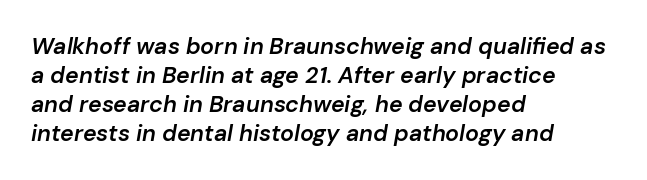
Q: Is the text bold? A: Semi-bold.
Q: Is the text italic (slanted)? A: Yes, it leans right by about 10 degrees.
Q: Is the text underlined? A: No.
Q: How is the paragraph aligned? A: Left-aligned.
Q: Is the spacing between letters normal or unusually wide? A: Normal.
Q: Is the spacing between lines tight, normal or loose? A: Normal.
